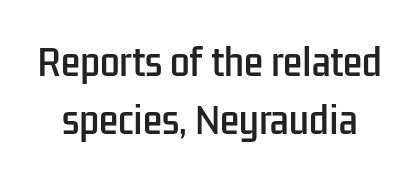
{"serif": "no", "italic": "no", "width": "condensed", "stroke_contrast": "low", "x_height": "medium", "monospaced": "no", "underline": "no", "line_spacing": "normal", "line_spacing_ratio": 1.66, "letter_spacing": "normal", "letter_spacing_em": 0.0, "glyph_px": 35}
